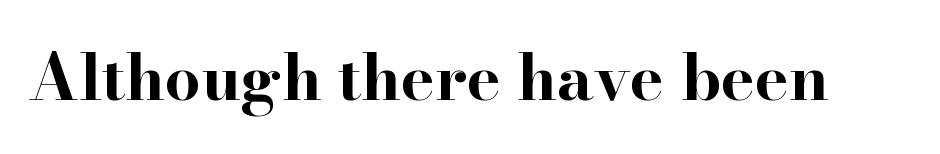
{"serif": "yes", "italic": "no", "bold": "yes", "weight": "bold", "width": "wide", "stroke_contrast": "high", "x_height": "small", "monospaced": "no", "underline": "no", "letter_spacing": "normal", "letter_spacing_em": 0.0, "glyph_px": 64}
